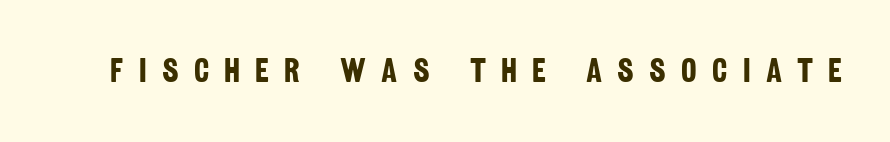
{"serif": "no", "bold": "yes", "weight": "bold", "width": "condensed", "stroke_contrast": "low", "x_height": "large", "monospaced": "no", "underline": "no", "letter_spacing": "wide", "letter_spacing_em": 0.46, "glyph_px": 33}
